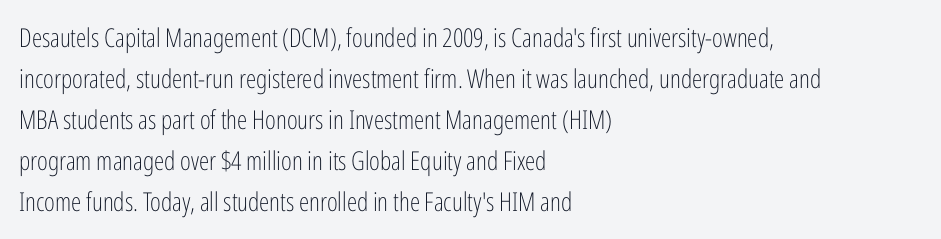
The image shows 26 px text type, upright; set left-aligned, normal line spacing (1.58x), normal letter spacing, not underlined.
